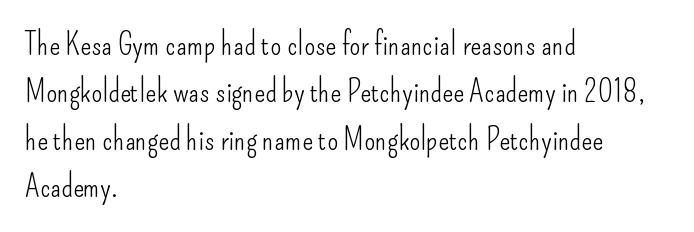
Q: Is the text bold? A: No.
Q: Is the text italic (slanted)? A: No, it is upright.
Q: Is the typeface a serif or a sans-serif typeface? A: Sans-serif.
Q: Is the text underlined? A: No.
Q: How is the paragraph aligned? A: Left-aligned.
Q: Is the spacing between letters normal or unusually wide? A: Normal.
Q: Is the spacing between lines tight, normal or loose? A: Normal.
Q: Width (condensed, normal, or wide)? A: Condensed.
Q: Stroke contrast? A: Low.
Q: x-height? A: Small.
Q: Monospaced? A: No.
